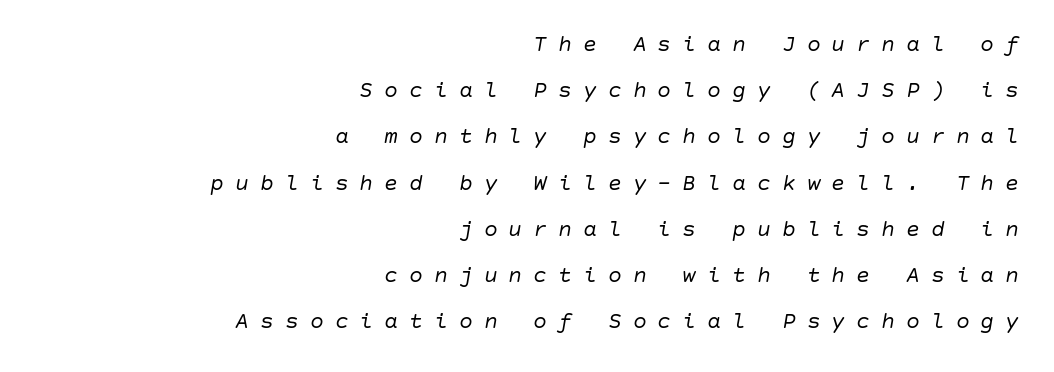
{"italic": "yes", "lean": "right", "slant_degrees": 10, "bold": "no", "underline": "no", "align": "right", "line_spacing": "loose", "line_spacing_ratio": 2.01, "letter_spacing": "wide", "letter_spacing_em": 0.48, "glyph_px": 23}
